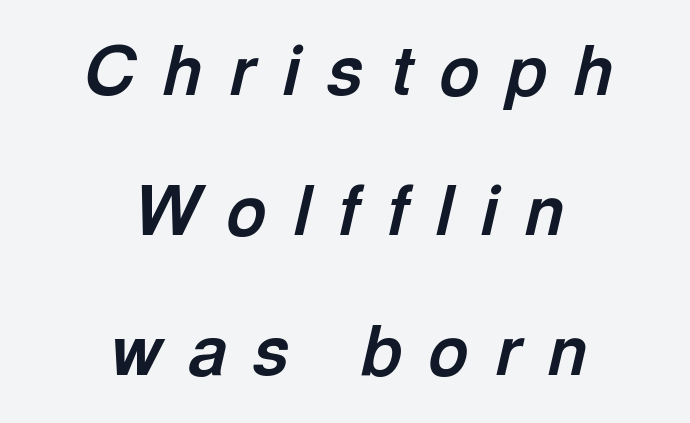
{"italic": "yes", "lean": "right", "slant_degrees": 13, "bold": "yes", "weight": "bold", "width": "normal", "x_height": "medium", "monospaced": "no", "underline": "no", "align": "center", "line_spacing": "loose", "line_spacing_ratio": 2.06, "letter_spacing": "wide", "letter_spacing_em": 0.4, "glyph_px": 68}
